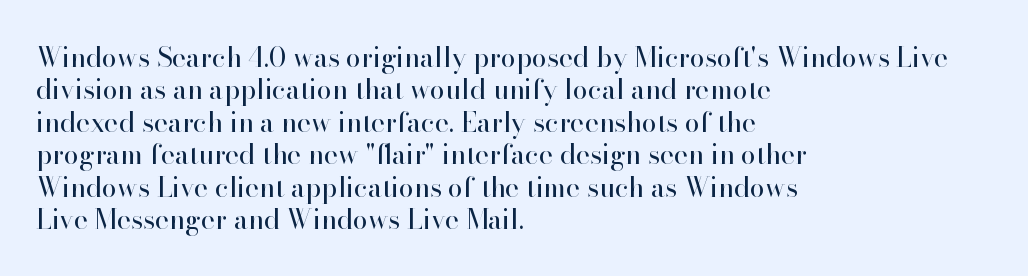
The font is comparable to plain body text, perhaps lighter. Line starts are locked; line ends wander. Nothing unusual about the tracking: characters are spaced as the font intends. The type sits square on the baseline with zero lean. Rule under the text: the space is simply empty.
